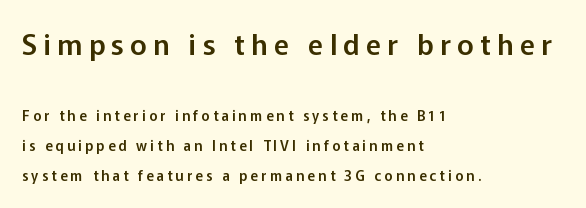
{"serif": "no", "italic": "no", "width": "normal", "stroke_contrast": "low", "x_height": "medium", "monospaced": "no", "underline": "no", "align": "left", "line_spacing": "loose", "line_spacing_ratio": 2.13, "letter_spacing": "wide", "letter_spacing_em": 0.23, "larger_block": "first", "size_ratio": 2.0, "glyph_px": 28}
